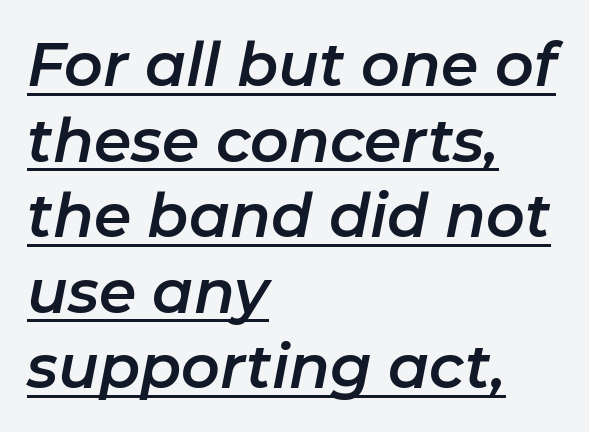
{"italic": "yes", "lean": "right", "slant_degrees": 11, "width": "normal", "stroke_contrast": "low", "x_height": "medium", "monospaced": "no", "underline": "yes", "align": "left", "line_spacing": "normal", "line_spacing_ratio": 1.26, "letter_spacing": "normal", "letter_spacing_em": 0.0, "glyph_px": 60}
